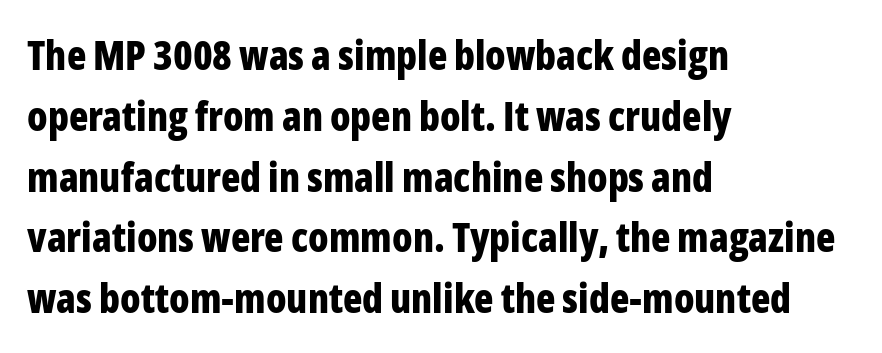
{"serif": "no", "italic": "no", "bold": "yes", "weight": "bold", "width": "condensed", "stroke_contrast": "low", "x_height": "medium", "monospaced": "no", "underline": "no", "align": "left", "line_spacing": "normal", "line_spacing_ratio": 1.52, "letter_spacing": "normal", "letter_spacing_em": 0.0, "glyph_px": 40}
